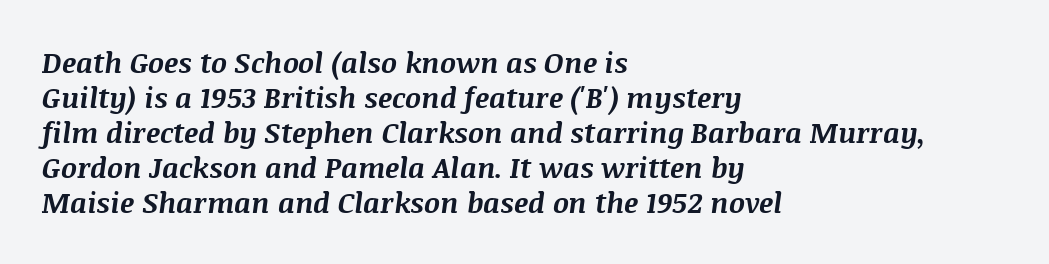
Q: Is the text bold? A: Yes.
Q: Is the text italic (slanted)? A: Yes, it leans right by about 8 degrees.
Q: Is the text underlined? A: No.
Q: How is the paragraph aligned? A: Left-aligned.
Q: Is the spacing between letters normal or unusually wide? A: Normal.
Q: Is the spacing between lines tight, normal or loose? A: Normal.
Q: Width (condensed, normal, or wide)? A: Normal.
Q: Stroke contrast? A: Medium.
Q: x-height? A: Large.
Q: Monospaced? A: No.
